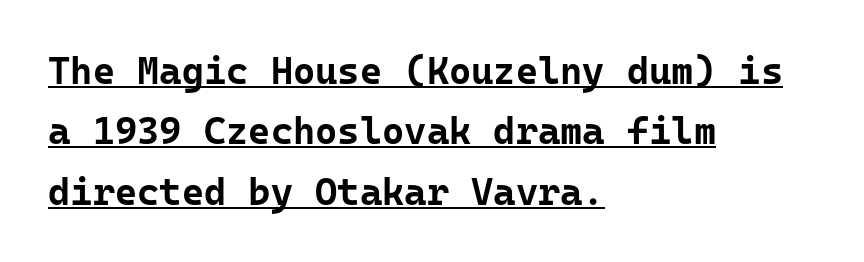
The image shows 38 px bold sans-serif type, upright, monospaced; set left-aligned, normal line spacing (1.59x), normal letter spacing, underlined; low stroke contrast and a medium x-height.
